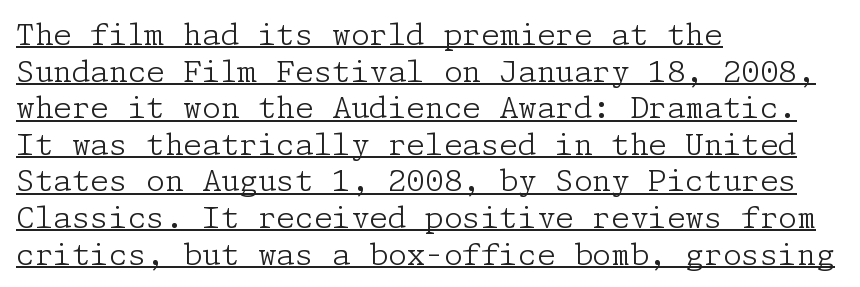
{"serif": "yes", "italic": "no", "bold": "no", "weight": "light", "width": "normal", "stroke_contrast": "low", "x_height": "medium", "underline": "yes", "align": "left", "line_spacing_ratio": 1.22, "letter_spacing": "normal", "letter_spacing_em": 0.0, "glyph_px": 30}
